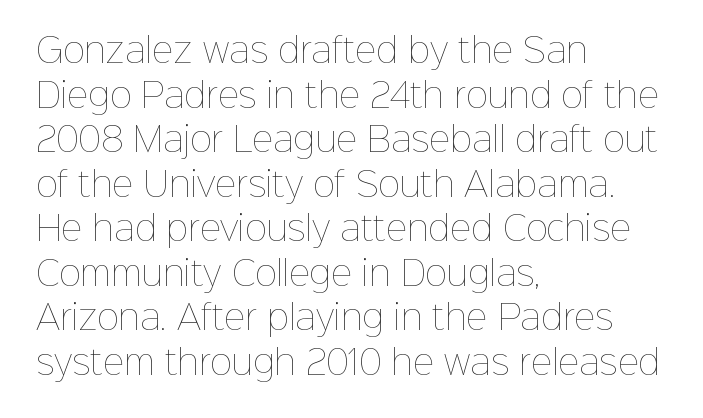
The image shows 33 px thin type, upright; set left-aligned, normal line spacing (1.35x), normal letter spacing, not underlined; low stroke contrast and a medium x-height.
